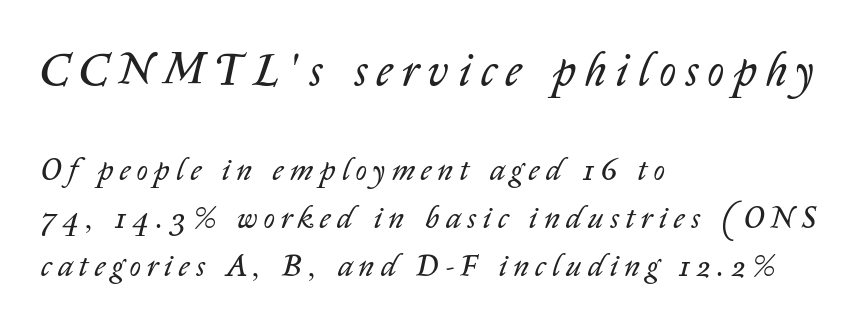
Q: Is the text bold? A: No.
Q: Is the text italic (slanted)? A: Yes, it leans right by about 14 degrees.
Q: Is the text underlined? A: No.
Q: How is the paragraph aligned? A: Left-aligned.
Q: Is the spacing between letters normal or unusually wide? A: Unusually wide.
Q: Is the spacing between lines tight, normal or loose? A: Normal.
Q: Which block of text is set in a larger size, the first (top) or the second (bottom)? A: The first (top) one.
Q: Width (condensed, normal, or wide)? A: Normal.
Q: Stroke contrast? A: Low.
Q: x-height? A: Medium.
Q: Monospaced? A: No.
